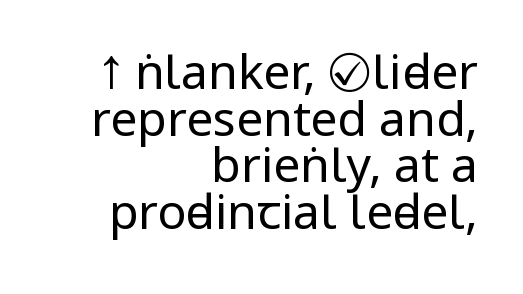
Q: Is the text bold? A: No.
Q: Is the text italic (slanted)? A: No, it is upright.
Q: Is the typeface a serif or a sans-serif typeface? A: Sans-serif.
Q: Is the text underlined? A: No.
Q: How is the paragraph aligned? A: Right-aligned.
Q: Is the spacing between letters normal or unusually wide? A: Normal.
Q: Is the spacing between lines tight, normal or loose? A: Tight.
Q: Width (condensed, normal, or wide)? A: Condensed.
Q: Stroke contrast? A: Low.
Q: x-height? A: Large.
Q: Monospaced? A: No.
